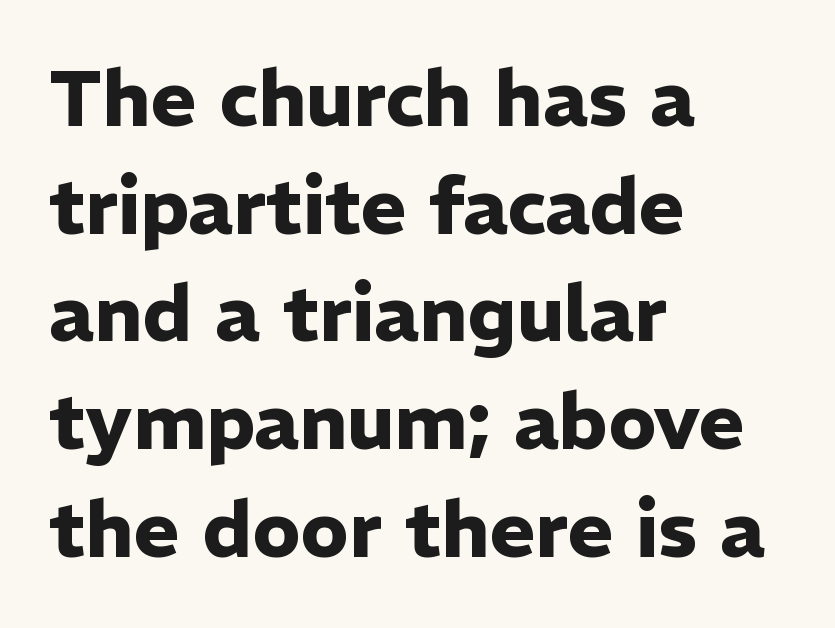
Type style note: lacks serifs. The tracking reads as untouched default to a designer's eye. This rendering uses left alignment, leaving the right contour irregular. The designer left line spacing at the default.
